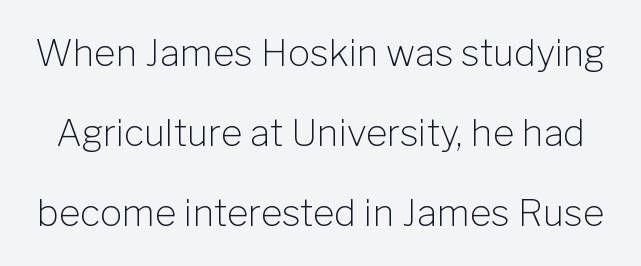
Look at the tracking — it's just the regular setting, nothing added. Is this a fixed-width face? No — the glyphs have proportional, varying widths. Is the type heavy? It reads as light-to-regular instead. This sample uses an upright cut, with every glyph sitting square on the baseline. These lines are composed in type without serifs. The glyphs are unaccompanied by any horizontal stroke below them.
